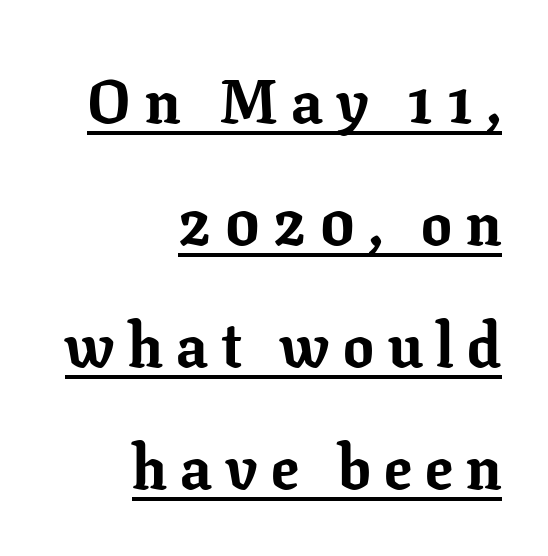
Q: Is the text bold? A: Yes.
Q: Is the text italic (slanted)? A: No, it is upright.
Q: Is the typeface a serif or a sans-serif typeface? A: Serif.
Q: Is the text underlined? A: Yes.
Q: How is the paragraph aligned? A: Right-aligned.
Q: Is the spacing between letters normal or unusually wide? A: Unusually wide.
Q: Is the spacing between lines tight, normal or loose? A: Loose.
Q: Width (condensed, normal, or wide)? A: Normal.
Q: Stroke contrast? A: Low.
Q: x-height? A: Medium.
Q: Monospaced? A: No.
